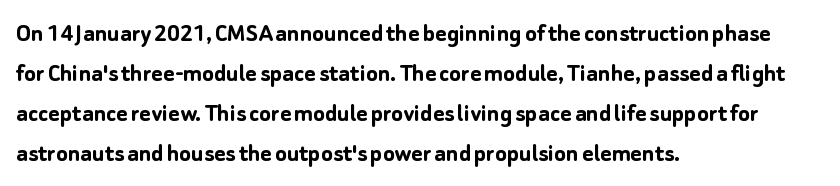
Q: Is the text bold? A: Yes.
Q: Is the text italic (slanted)? A: No, it is upright.
Q: Is the text underlined? A: No.
Q: How is the paragraph aligned? A: Left-aligned.
Q: Is the spacing between letters normal or unusually wide? A: Normal.
Q: Is the spacing between lines tight, normal or loose? A: Normal.
